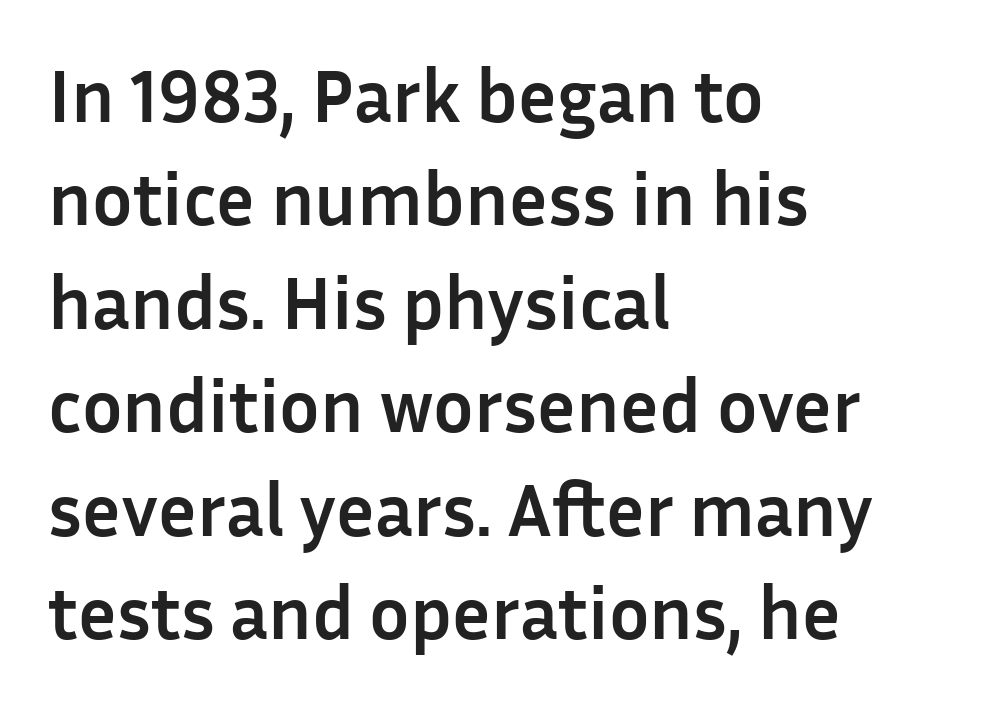
{"serif": "no", "italic": "no", "bold": "yes", "weight": "semibold", "width": "normal", "stroke_contrast": "low", "x_height": "medium", "monospaced": "no", "underline": "no", "align": "left", "line_spacing": "normal", "line_spacing_ratio": 1.38, "letter_spacing": "normal", "letter_spacing_em": 0.0, "glyph_px": 75}
